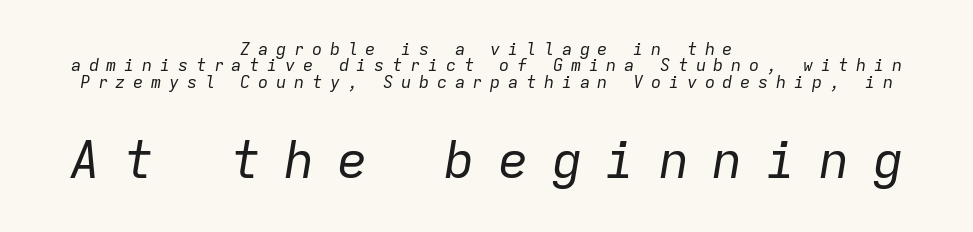
The strokes are not fattened; the text isn't bold. Rendered with sloped, italic letterforms. One-word summary of the alignment: center. Rule under the text: the space is simply empty. Characters follow at a spacing far wider than the type designer built in.
